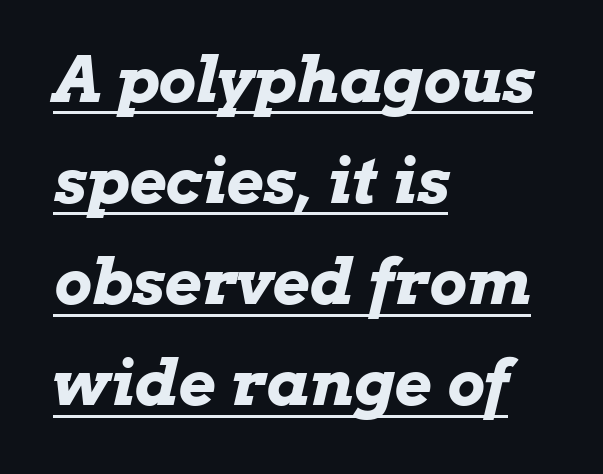
The image shows 64 px bold, wide type, italic (leaning right); set left-aligned, normal line spacing (1.58x), normal letter spacing, underlined; low stroke contrast and a medium x-height.
